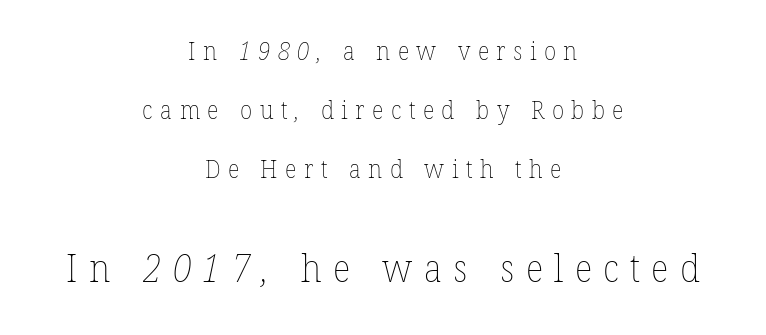
Q: Is the text bold? A: No.
Q: Is the text underlined? A: No.
Q: How is the paragraph aligned? A: Centered.
Q: Is the spacing between letters normal or unusually wide? A: Unusually wide.
Q: Is the spacing between lines tight, normal or loose? A: Loose.
Q: Which block of text is set in a larger size, the first (top) or the second (bottom)? A: The second (bottom) one.
Q: Width (condensed, normal, or wide)? A: Normal.
Q: Stroke contrast? A: Low.
Q: x-height? A: Medium.
Q: Monospaced? A: No.
